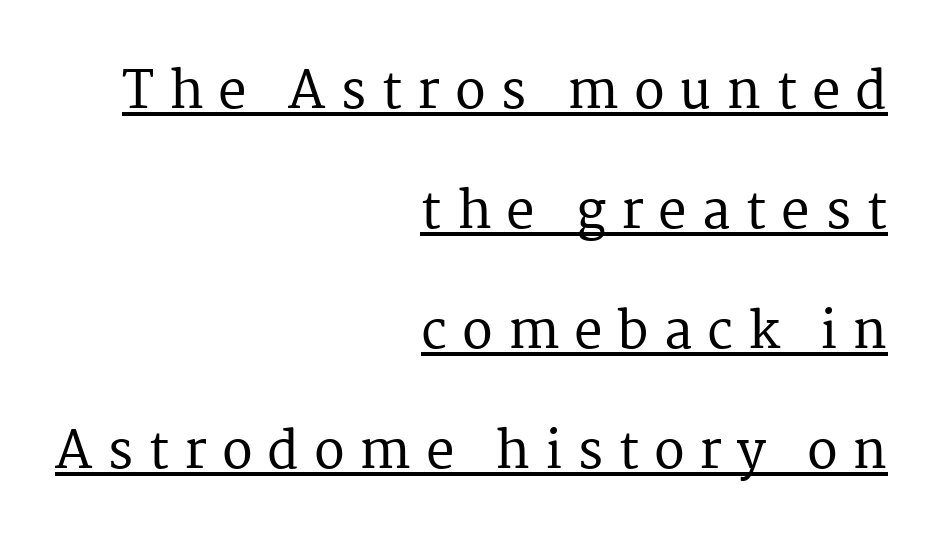
The image shows 51 px serif type, upright; set right-aligned, loose line spacing (2.35x), unusually wide letter spacing (+0.29 em), underlined; medium stroke contrast and a medium x-height.
